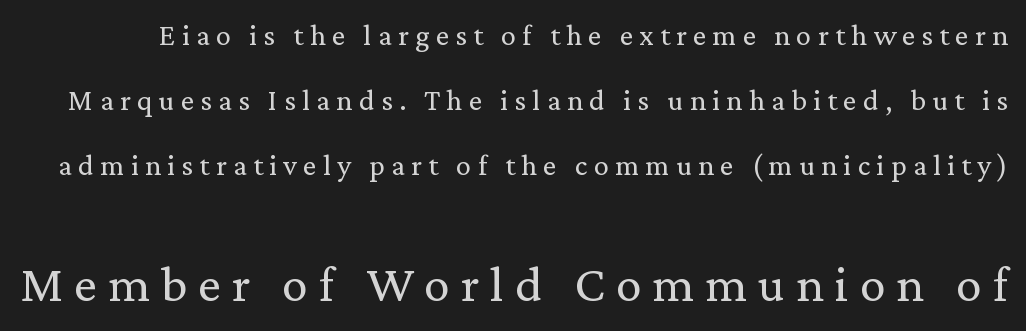
{"serif": "yes", "italic": "no", "bold": "no", "weight": "regular", "width": "normal", "stroke_contrast": "low", "x_height": "medium", "monospaced": "no", "underline": "no", "line_spacing": "loose", "line_spacing_ratio": 2.16, "letter_spacing": "wide", "letter_spacing_em": 0.21, "larger_block": "second", "size_ratio": 1.73, "glyph_px": 52}
